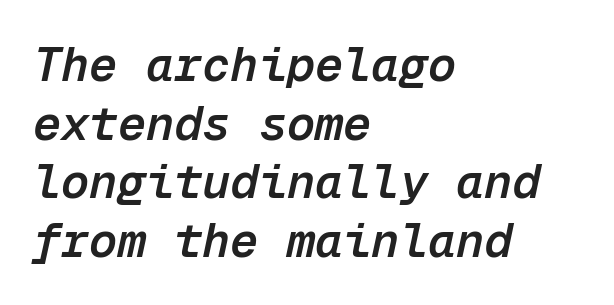
The image shows 47 px semibold type, italic (leaning right), monospaced; set left-aligned, normal line spacing (1.25x), normal letter spacing, not underlined; low stroke contrast and a medium x-height.
